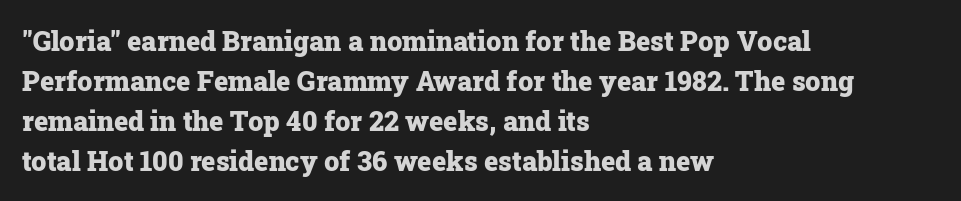
{"italic": "no", "bold": "yes", "underline": "no", "align": "left", "line_spacing": "normal", "line_spacing_ratio": 1.48, "letter_spacing": "normal", "letter_spacing_em": 0.0, "glyph_px": 27}
